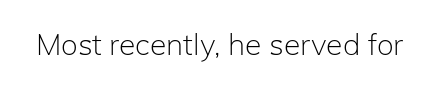
{"serif": "no", "italic": "no", "bold": "no", "weight": "light", "width": "normal", "stroke_contrast": "low", "x_height": "medium", "monospaced": "no", "underline": "no", "letter_spacing": "normal", "letter_spacing_em": 0.0, "glyph_px": 30}
